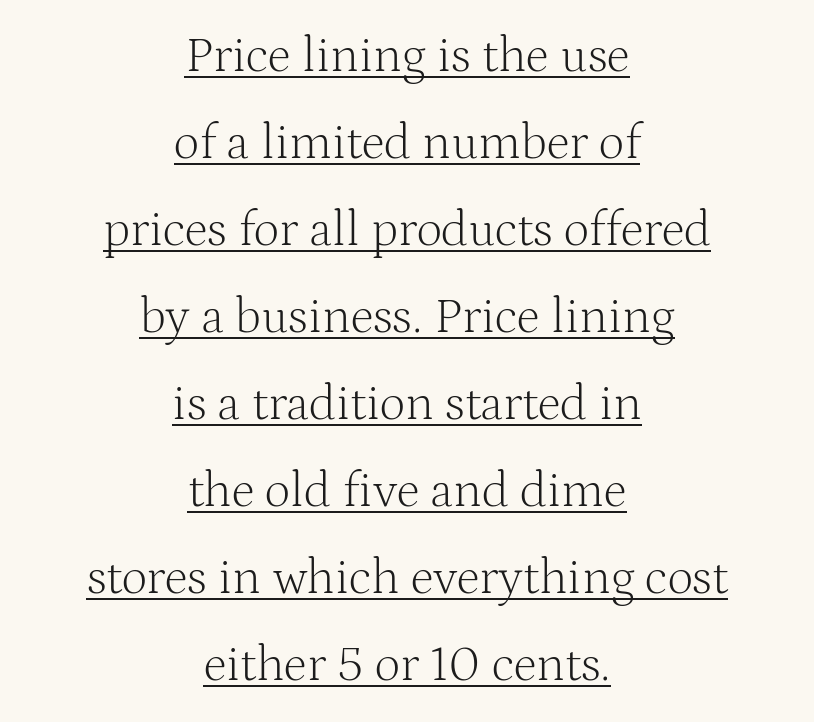
The image shows 50 px light serif type, upright; set centered, line spacing 1.74x, normal letter spacing, underlined; medium stroke contrast and a medium x-height.
